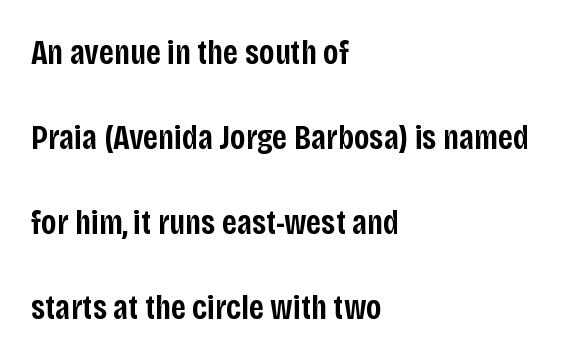
The image shows 35 px semibold, condensed sans-serif type, upright; set left-aligned, loose line spacing (2.43x), normal letter spacing, not underlined; low stroke contrast and a large x-height.
